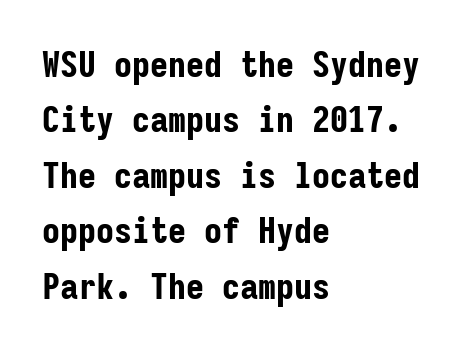
Every character here occupies the same horizontal width, giving the sample a typewriter-like rhythm. In terms of letterform style, serifs are entirely absent. This rendering features lettering with no underline. No extra tracking has been applied to these lines.
